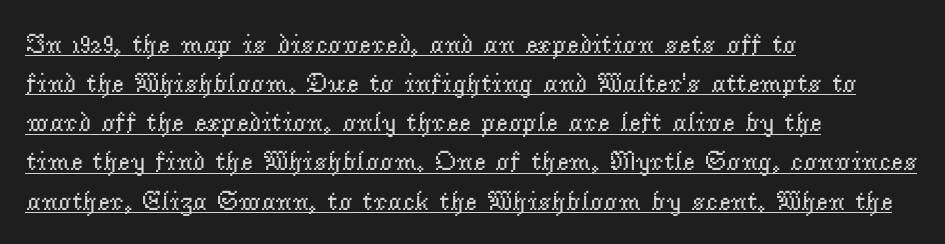
Is the block centered? No — it sits flush against the left margin. In terms of posture, this sample is upright. The weight would be labelled regular, book, light, or lighter still. This sample uses plain, unmodified letter spacing. In designer terms, the underline attribute is active on this setting.
